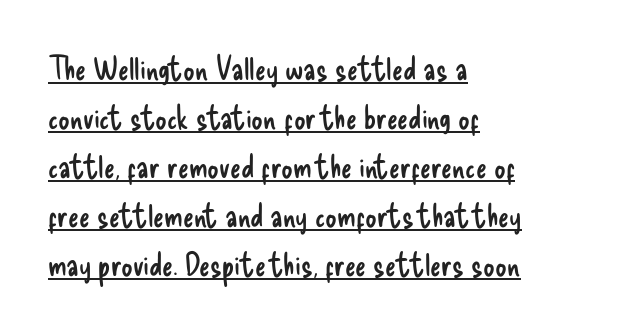
The image shows 32 px regular-weight, condensed sans-serif type, upright; set left-aligned, normal line spacing (1.53x), normal letter spacing, underlined; low stroke contrast and a small x-height.
